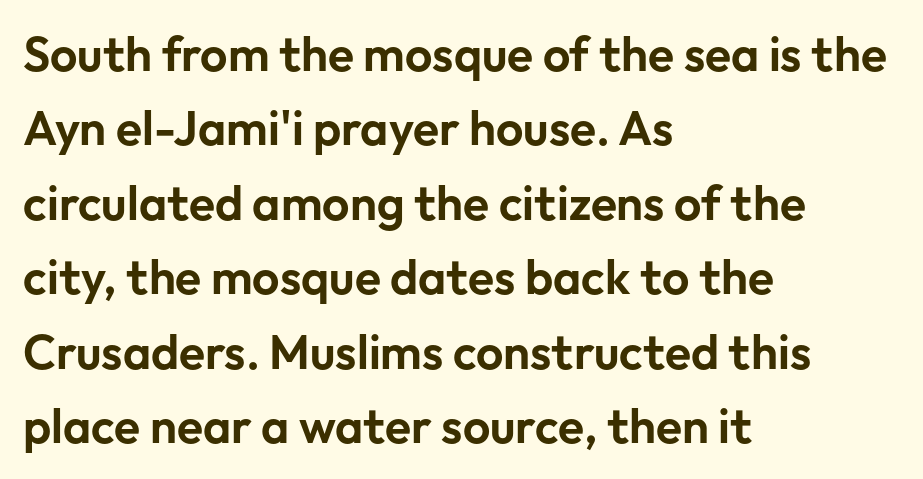
Q: Is the text italic (slanted)? A: No, it is upright.
Q: Is the typeface a serif or a sans-serif typeface? A: Sans-serif.
Q: Is the text underlined? A: No.
Q: How is the paragraph aligned? A: Left-aligned.
Q: Is the spacing between letters normal or unusually wide? A: Normal.
Q: Is the spacing between lines tight, normal or loose? A: Normal.
Q: Width (condensed, normal, or wide)? A: Normal.
Q: Stroke contrast? A: Low.
Q: x-height? A: Medium.
Q: Monospaced? A: No.
